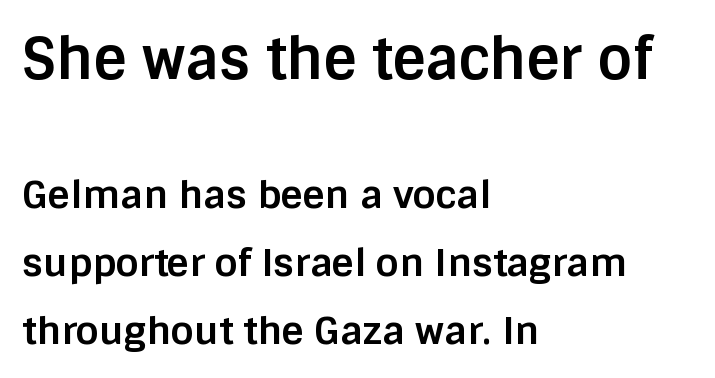
The image shows 57 px bold sans-serif type, upright; set left-aligned, line spacing 1.79x, normal letter spacing, not underlined; the first (top) block is 1.5x larger; low stroke contrast and a large x-height.
